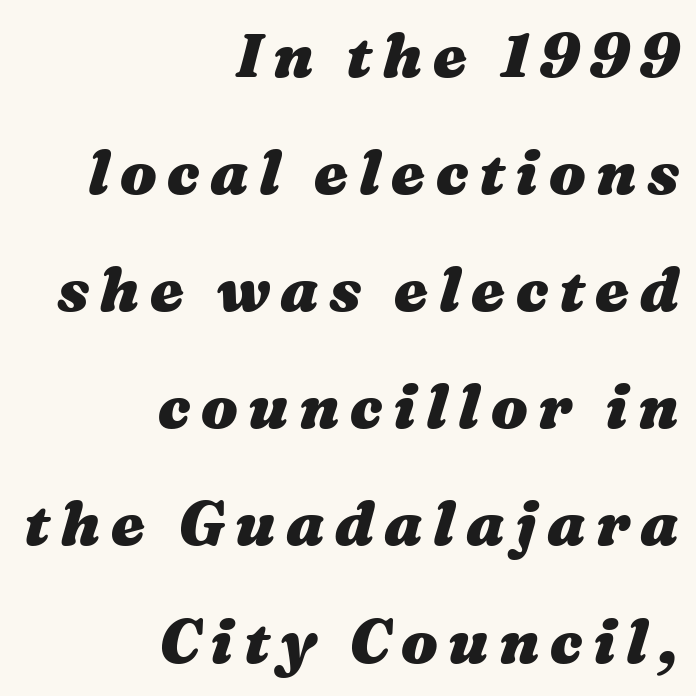
Q: Is the text bold? A: Yes.
Q: Is the text italic (slanted)? A: Yes, it leans right by about 16 degrees.
Q: Is the text underlined? A: No.
Q: How is the paragraph aligned? A: Right-aligned.
Q: Is the spacing between lines tight, normal or loose? A: Loose.
Q: Width (condensed, normal, or wide)? A: Wide.
Q: Stroke contrast? A: Medium.
Q: x-height? A: Medium.
Q: Monospaced? A: No.
